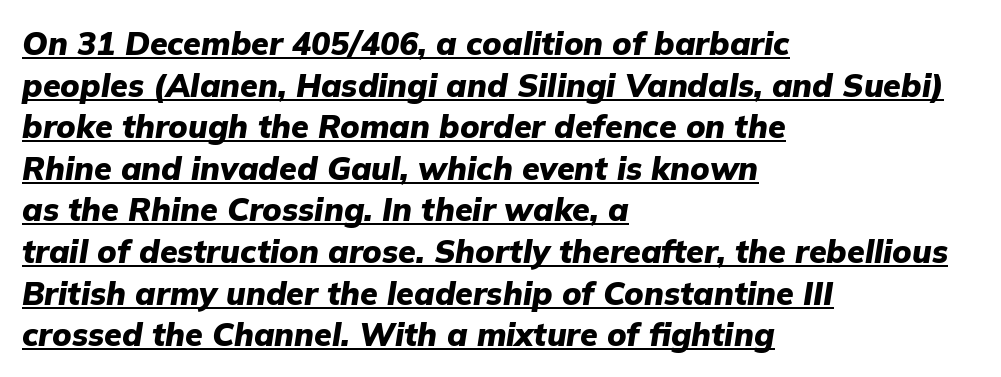
Has an underline been added? It has. Is the type slanted? Yes — the strokes lean at a clear angle. Whoever set this chose a conventional vertical rhythm. The setting favours the left margin, as ordinary paragraphs usually do. This sample has the flowing, uneven cadence of proportional lettering.
